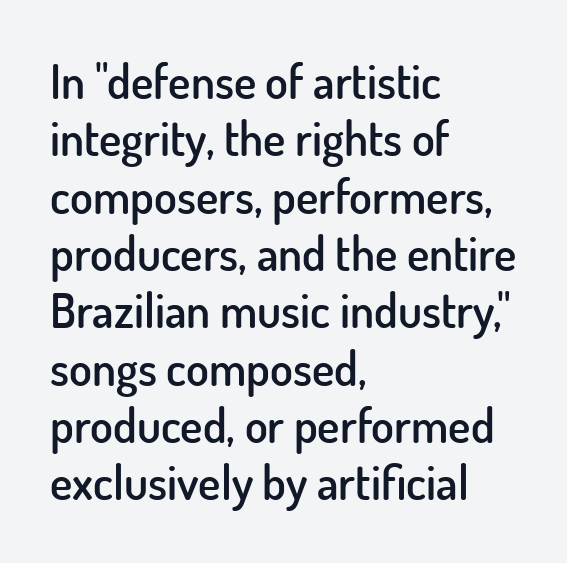
{"serif": "no", "italic": "no", "bold": "semi", "weight": "semibold", "width": "normal", "stroke_contrast": "low", "x_height": "small", "monospaced": "no", "underline": "no", "align": "left", "line_spacing_ratio": 1.22, "letter_spacing": "normal", "letter_spacing_em": 0.0, "glyph_px": 47}
